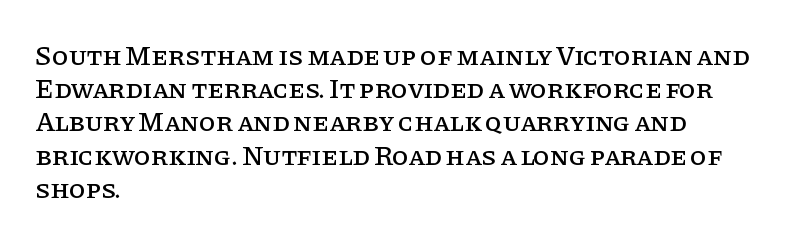
Q: Is the text italic (slanted)? A: No, it is upright.
Q: Is the text underlined? A: No.
Q: How is the paragraph aligned? A: Left-aligned.
Q: Is the spacing between letters normal or unusually wide? A: Normal.
